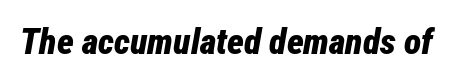
{"italic": "yes", "lean": "right", "slant_degrees": 12, "bold": "yes", "weight": "bold", "width": "condensed", "stroke_contrast": "low", "x_height": "medium", "monospaced": "no", "underline": "no", "letter_spacing": "normal", "letter_spacing_em": 0.0, "glyph_px": 36}
